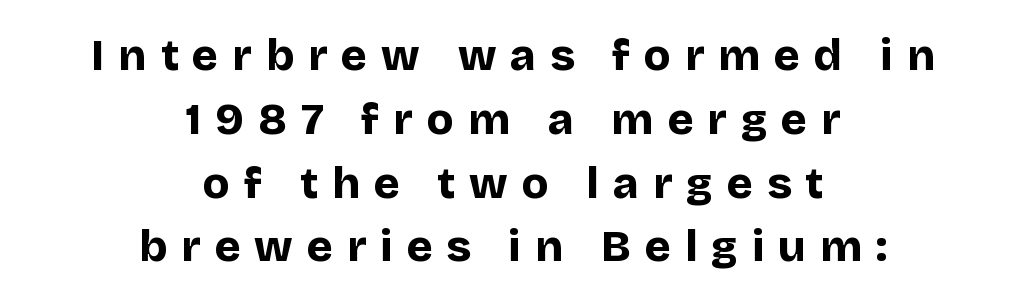
{"serif": "no", "italic": "no", "bold": "yes", "weight": "bold", "width": "normal", "stroke_contrast": "low", "x_height": "large", "monospaced": "no", "underline": "no", "align": "center", "line_spacing": "normal", "line_spacing_ratio": 1.45, "letter_spacing": "wide", "letter_spacing_em": 0.32, "glyph_px": 44}
